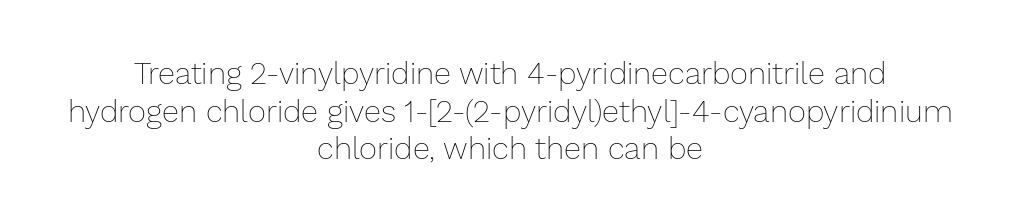
Q: Is the text bold? A: No.
Q: Is the text italic (slanted)? A: No, it is upright.
Q: Is the text underlined? A: No.
Q: How is the paragraph aligned? A: Centered.
Q: Is the spacing between letters normal or unusually wide? A: Normal.
Q: Width (condensed, normal, or wide)? A: Normal.
Q: Stroke contrast? A: Low.
Q: x-height? A: Medium.
Q: Monospaced? A: No.
